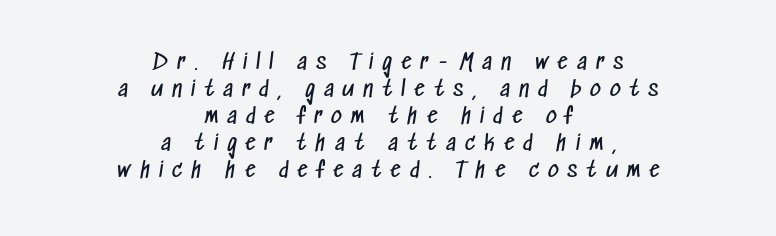
The image shows 21 px text type; set centered, normal line spacing (1.29x), unusually wide letter spacing (+0.43 em), not underlined.
